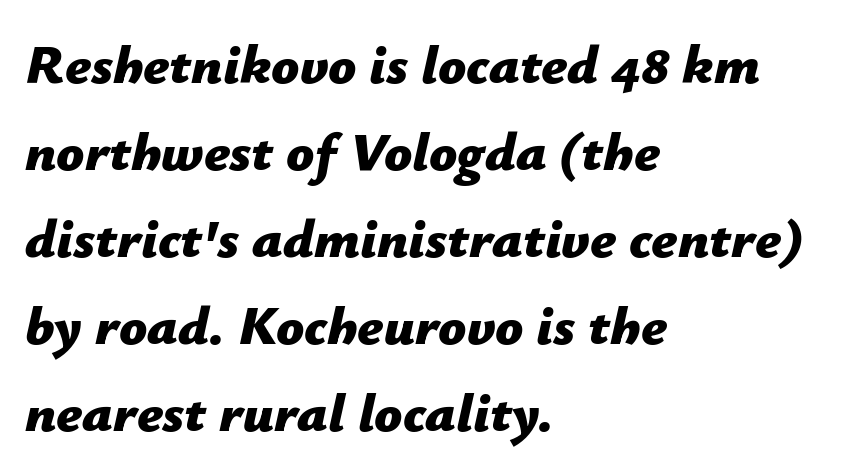
The image shows 55 px bold type, italic (leaning right); set left-aligned, normal line spacing (1.58x), normal letter spacing, not underlined; low stroke contrast and a medium x-height.
